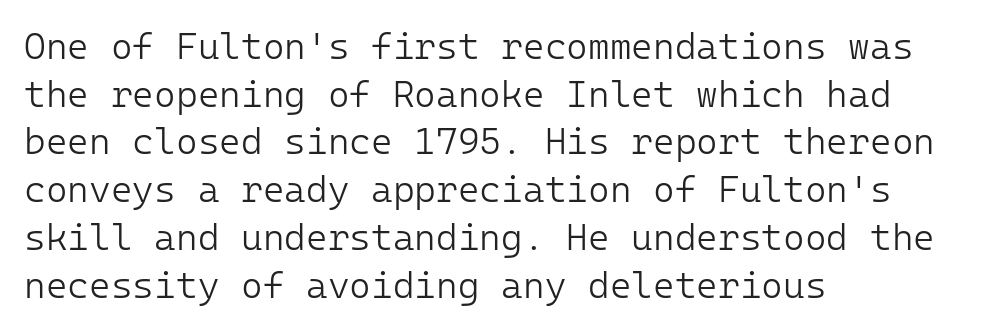
{"serif": "no", "italic": "no", "bold": "no", "weight": "light", "width": "normal", "stroke_contrast": "low", "x_height": "medium", "underline": "no", "align": "left", "line_spacing": "normal", "line_spacing_ratio": 1.29, "letter_spacing": "normal", "letter_spacing_em": 0.0, "glyph_px": 37}
